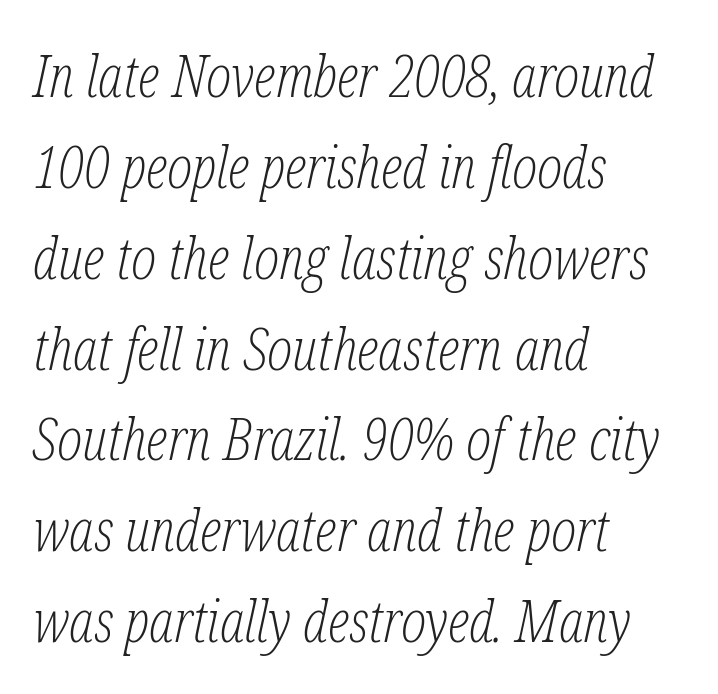
{"serif": "yes", "italic": "yes", "lean": "right", "slant_degrees": 12, "bold": "no", "weight": "light", "width": "condensed", "stroke_contrast": "low", "x_height": "medium", "monospaced": "no", "underline": "no", "align": "left", "line_spacing": "normal", "line_spacing_ratio": 1.54, "letter_spacing": "normal", "letter_spacing_em": 0.0, "glyph_px": 59}
